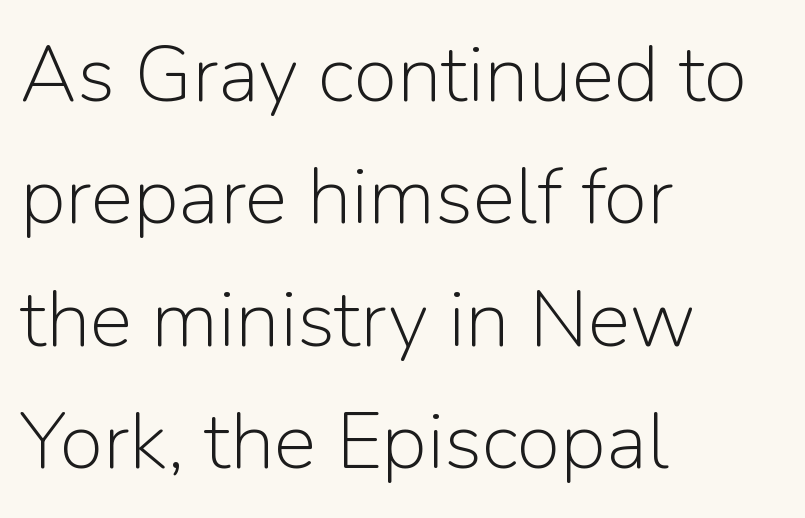
{"serif": "no", "italic": "no", "bold": "no", "weight": "light", "width": "normal", "stroke_contrast": "low", "x_height": "medium", "monospaced": "no", "underline": "no", "align": "left", "line_spacing": "normal", "line_spacing_ratio": 1.53, "letter_spacing": "normal", "letter_spacing_em": 0.0, "glyph_px": 80}
